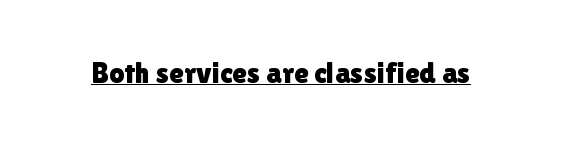
The image shows 30 px sans-serif type, upright; set normal letter spacing, underlined; a medium x-height.
